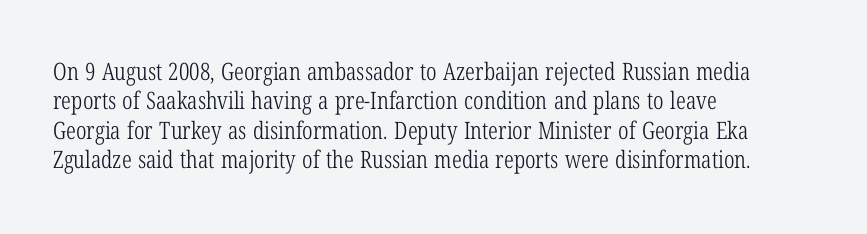
{"italic": "no", "bold": "no", "underline": "no", "align": "left", "line_spacing_ratio": 1.22, "letter_spacing": "normal", "letter_spacing_em": 0.0, "glyph_px": 24}
